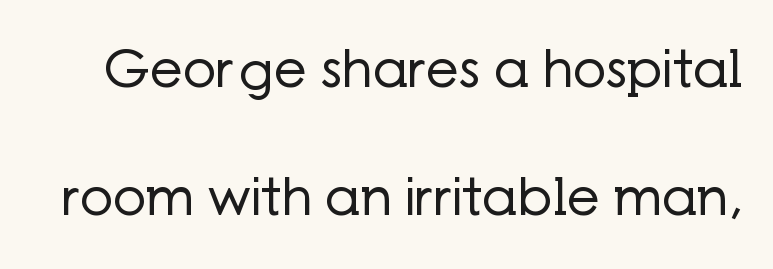
Q: Is the text bold? A: No.
Q: Is the text italic (slanted)? A: No, it is upright.
Q: Is the typeface a serif or a sans-serif typeface? A: Sans-serif.
Q: Is the text underlined? A: No.
Q: Is the spacing between letters normal or unusually wide? A: Normal.
Q: Is the spacing between lines tight, normal or loose? A: Loose.
Q: Width (condensed, normal, or wide)? A: Normal.
Q: Stroke contrast? A: Low.
Q: x-height? A: Medium.
Q: Monospaced? A: No.
